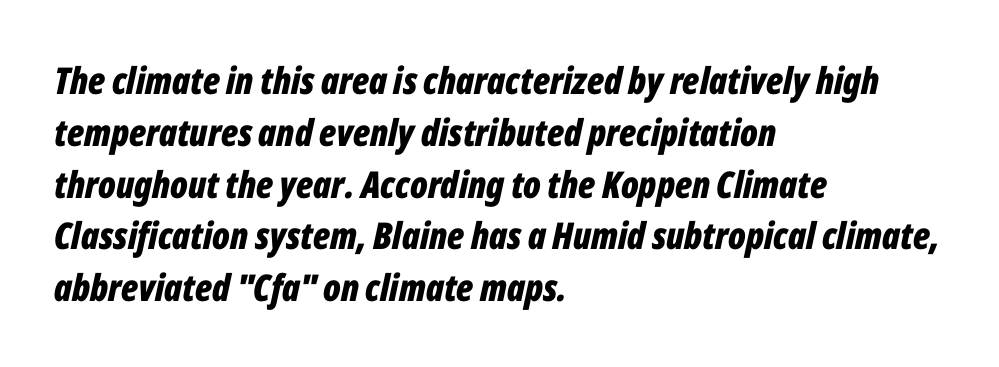
Observe the lean: these are italic letterforms. In CSS terms this would be text-align: left. The passage shown is emphatically bold. These lines are rendered in a variable-pitch font. Just letters on the line, the space beneath them empty. The lines sit at an ordinary, default distance from one another.
